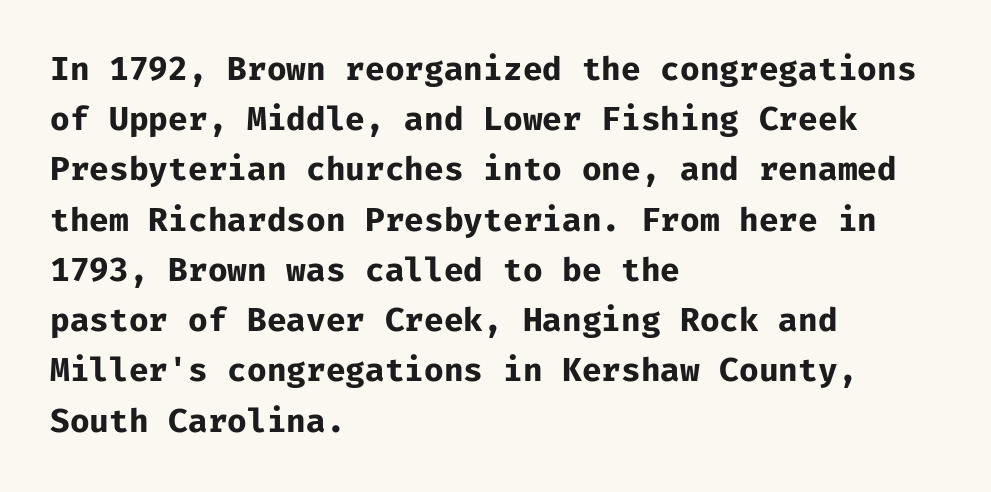
The image shows 32 px bold sans-serif type, upright, monospaced; set left-aligned, normal line spacing (1.57x), normal letter spacing, not underlined; low stroke contrast and a medium x-height.
